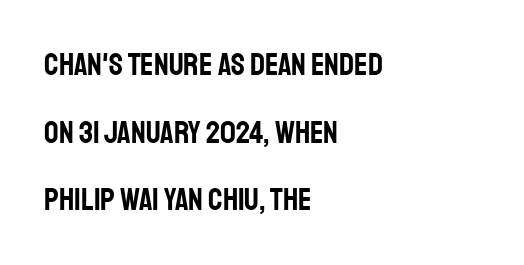
{"serif": "no", "italic": "no", "width": "condensed", "stroke_contrast": "low", "x_height": "large", "monospaced": "no", "underline": "no", "align": "left", "line_spacing": "loose", "line_spacing_ratio": 2.11, "letter_spacing": "normal", "letter_spacing_em": 0.0, "glyph_px": 32}
